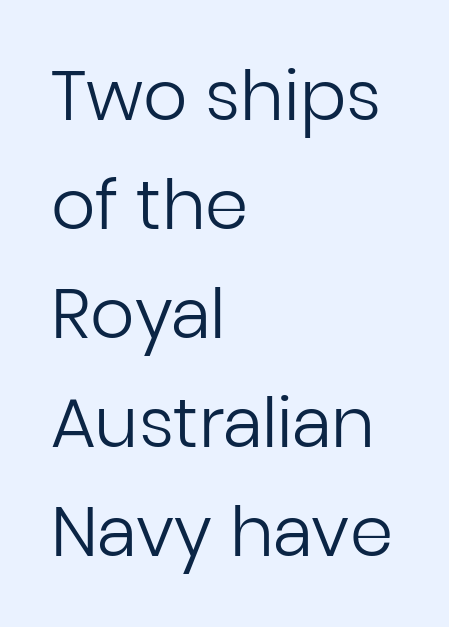
Q: Is the text bold? A: No.
Q: Is the text italic (slanted)? A: No, it is upright.
Q: Is the typeface a serif or a sans-serif typeface? A: Sans-serif.
Q: Is the text underlined? A: No.
Q: How is the paragraph aligned? A: Left-aligned.
Q: Is the spacing between letters normal or unusually wide? A: Normal.
Q: Is the spacing between lines tight, normal or loose? A: Normal.
Q: Width (condensed, normal, or wide)? A: Normal.
Q: Stroke contrast? A: Low.
Q: x-height? A: Medium.
Q: Monospaced? A: No.
